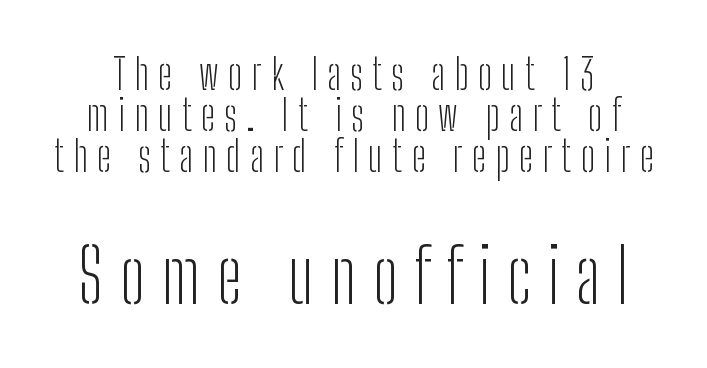
{"serif": "no", "italic": "no", "bold": "no", "weight": "light", "width": "condensed", "stroke_contrast": "low", "x_height": "medium", "monospaced": "no", "underline": "no", "line_spacing": "tight", "line_spacing_ratio": 0.98, "letter_spacing": "wide", "letter_spacing_em": 0.22, "larger_block": "second", "size_ratio": 1.76, "glyph_px": 74}
